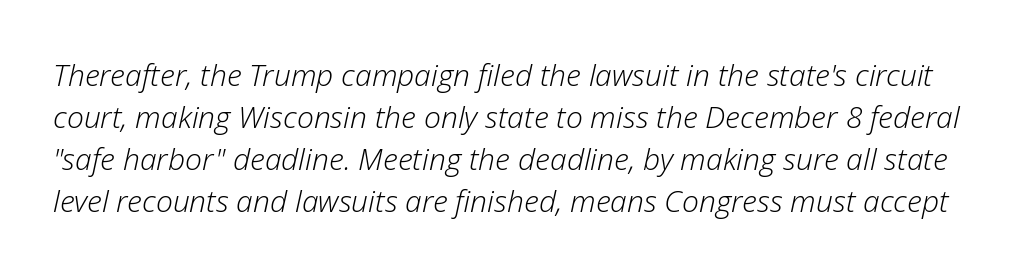
{"italic": "yes", "lean": "right", "slant_degrees": 12, "bold": "no", "weight": "light", "width": "normal", "stroke_contrast": "low", "x_height": "medium", "monospaced": "no", "underline": "no", "line_spacing": "normal", "line_spacing_ratio": 1.4, "letter_spacing": "normal", "letter_spacing_em": 0.0, "glyph_px": 30}
